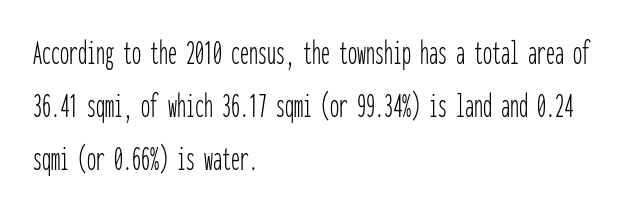
Q: Is the text bold? A: No.
Q: Is the text italic (slanted)? A: No, it is upright.
Q: Is the typeface a serif or a sans-serif typeface? A: Sans-serif.
Q: Is the text underlined? A: No.
Q: How is the paragraph aligned? A: Left-aligned.
Q: Is the spacing between letters normal or unusually wide? A: Normal.
Q: Is the spacing between lines tight, normal or loose? A: Normal.
Q: Width (condensed, normal, or wide)? A: Condensed.
Q: Stroke contrast? A: Low.
Q: x-height? A: Medium.
Q: Monospaced? A: Yes.
